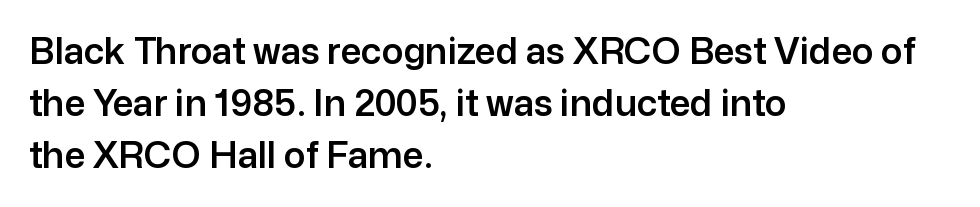
{"serif": "no", "italic": "no", "width": "normal", "stroke_contrast": "low", "x_height": "medium", "monospaced": "no", "underline": "no", "align": "left", "line_spacing": "normal", "line_spacing_ratio": 1.45, "letter_spacing": "normal", "letter_spacing_em": 0.0, "glyph_px": 36}
